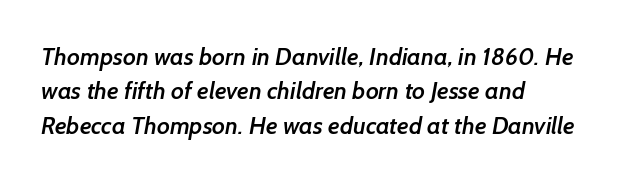
{"bold": "semi", "underline": "no", "align": "left", "line_spacing": "normal", "line_spacing_ratio": 1.43, "letter_spacing": "normal", "letter_spacing_em": 0.0, "glyph_px": 24}
